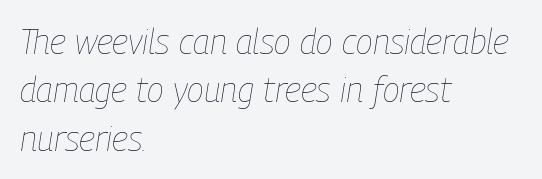
Posture: slanted. This rendering uses left alignment, leaving the right contour irregular. Words appear dense and cohesive because spacing is normal. The face used here is proportionally spaced, like ordinary book or web type.
